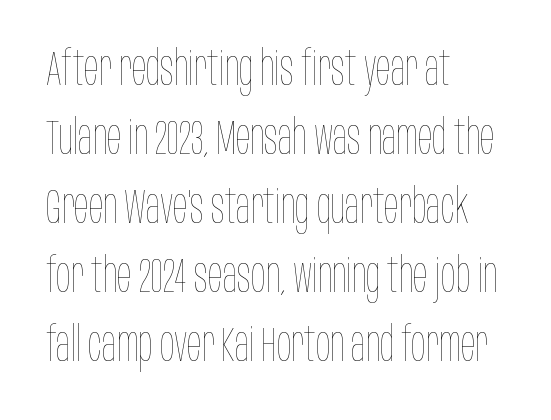
{"italic": "no", "bold": "no", "weight": "thin", "width": "condensed", "stroke_contrast": "low", "x_height": "large", "monospaced": "no", "underline": "no", "align": "left", "line_spacing": "normal", "line_spacing_ratio": 1.44, "letter_spacing": "normal", "letter_spacing_em": 0.0, "glyph_px": 48}
